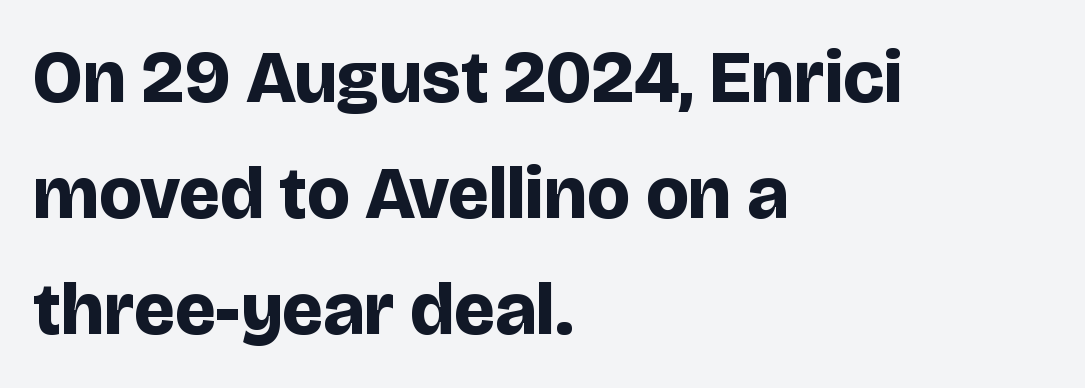
Students, note that the glyphs here touch the page at normal intervals. This rendering employs a face without finishing strokes, i.e., a sans-serif. The passage is arranged the way most books set body copy — flush left. These lines were composed using upright roman letters.
